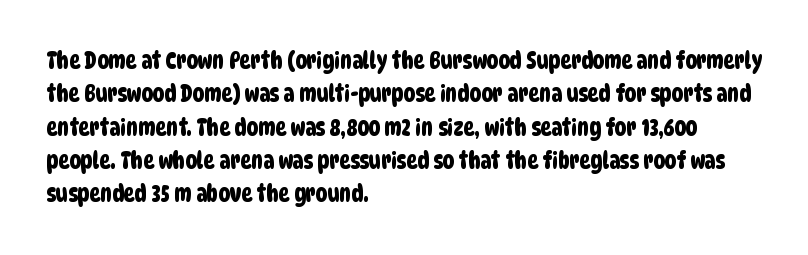
Q: Is the text underlined? A: No.
Q: How is the paragraph aligned? A: Left-aligned.
Q: Is the spacing between letters normal or unusually wide? A: Normal.
Q: Is the spacing between lines tight, normal or loose? A: Normal.
